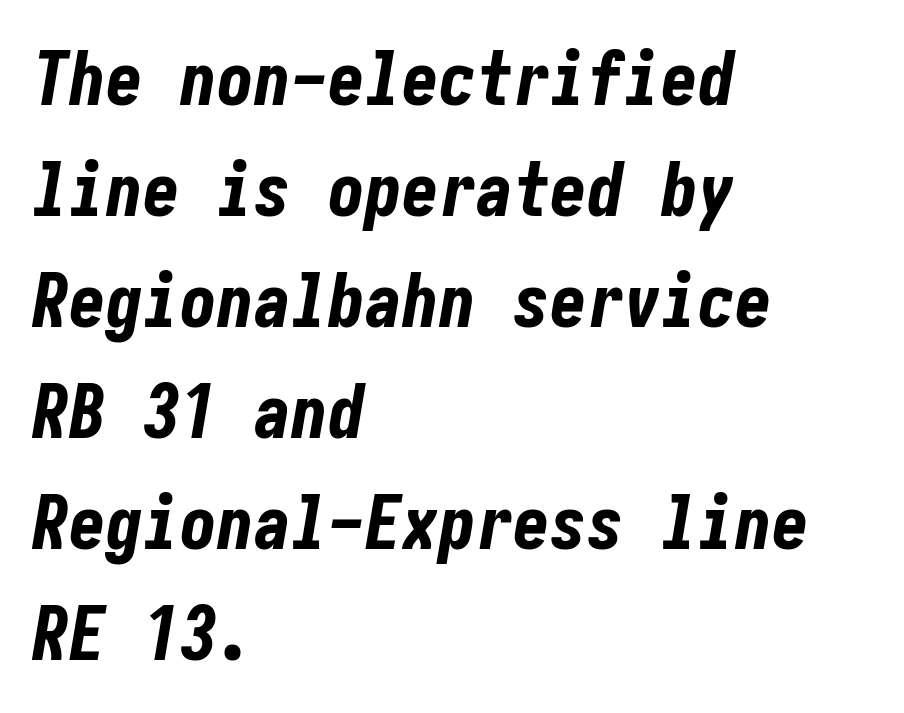
{"italic": "yes", "lean": "right", "slant_degrees": 10, "bold": "yes", "weight": "bold", "width": "condensed", "stroke_contrast": "low", "x_height": "medium", "underline": "no", "align": "left", "line_spacing": "normal", "line_spacing_ratio": 1.5, "letter_spacing": "normal", "letter_spacing_em": 0.0, "glyph_px": 74}
